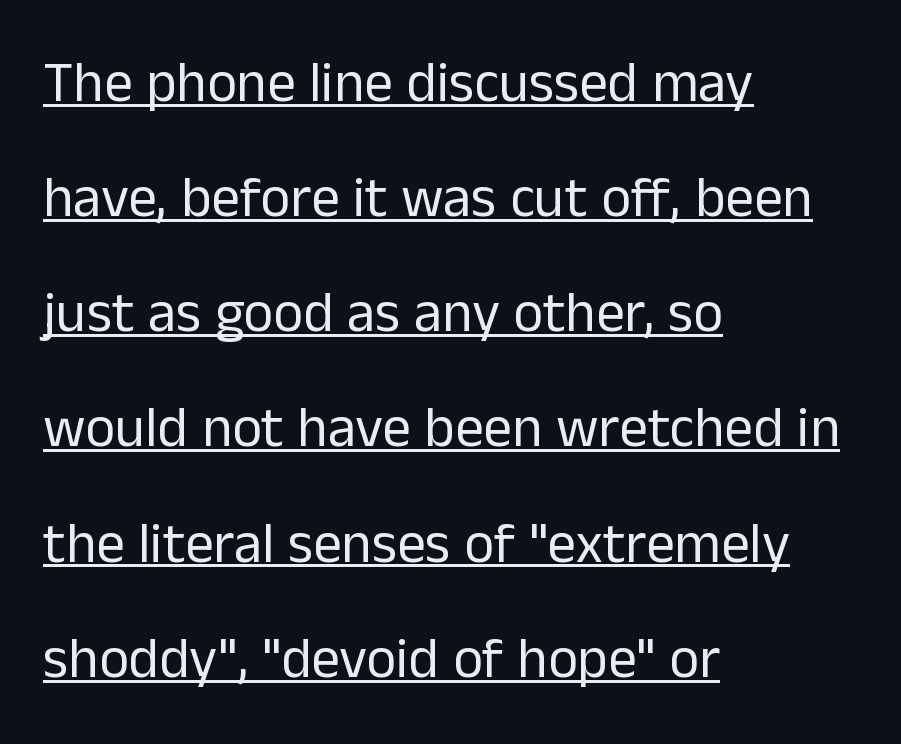
{"serif": "no", "italic": "no", "bold": "no", "weight": "regular", "width": "normal", "stroke_contrast": "low", "x_height": "medium", "monospaced": "no", "underline": "yes", "align": "left", "line_spacing": "loose", "line_spacing_ratio": 2.02, "letter_spacing": "normal", "letter_spacing_em": 0.0, "glyph_px": 57}
